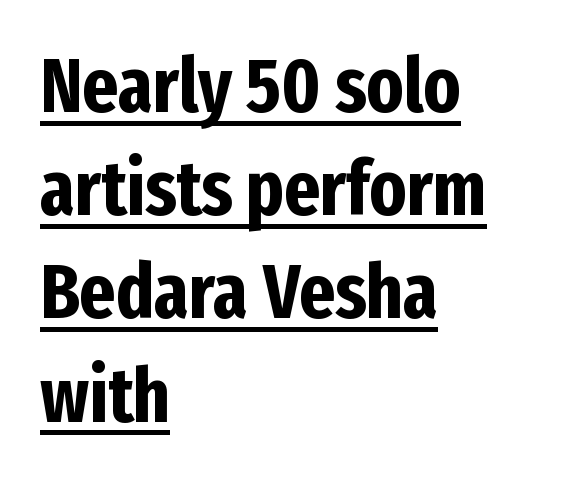
Q: Is the text bold? A: Yes.
Q: Is the text italic (slanted)? A: No, it is upright.
Q: Is the typeface a serif or a sans-serif typeface? A: Sans-serif.
Q: Is the text underlined? A: Yes.
Q: How is the paragraph aligned? A: Left-aligned.
Q: Is the spacing between letters normal or unusually wide? A: Normal.
Q: Is the spacing between lines tight, normal or loose? A: Normal.
Q: Width (condensed, normal, or wide)? A: Condensed.
Q: Stroke contrast? A: Low.
Q: x-height? A: Medium.
Q: Monospaced? A: No.
